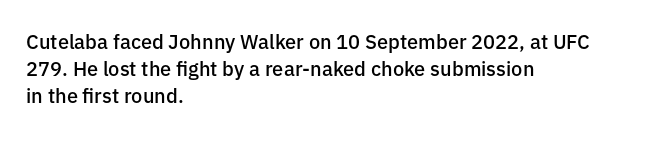
{"italic": "no", "bold": "semi", "underline": "no", "align": "left", "line_spacing": "normal", "line_spacing_ratio": 1.36, "letter_spacing": "normal", "letter_spacing_em": 0.0, "glyph_px": 20}
